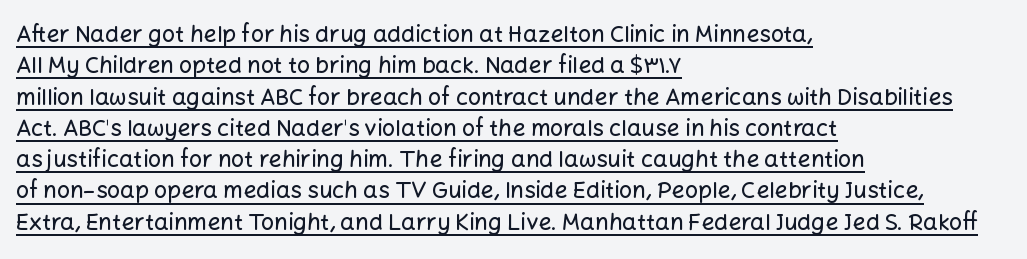
Q: Is the text italic (slanted)? A: No, it is upright.
Q: Is the text underlined? A: Yes.
Q: How is the paragraph aligned? A: Left-aligned.
Q: Is the spacing between letters normal or unusually wide? A: Normal.
Q: Is the spacing between lines tight, normal or loose? A: Normal.
